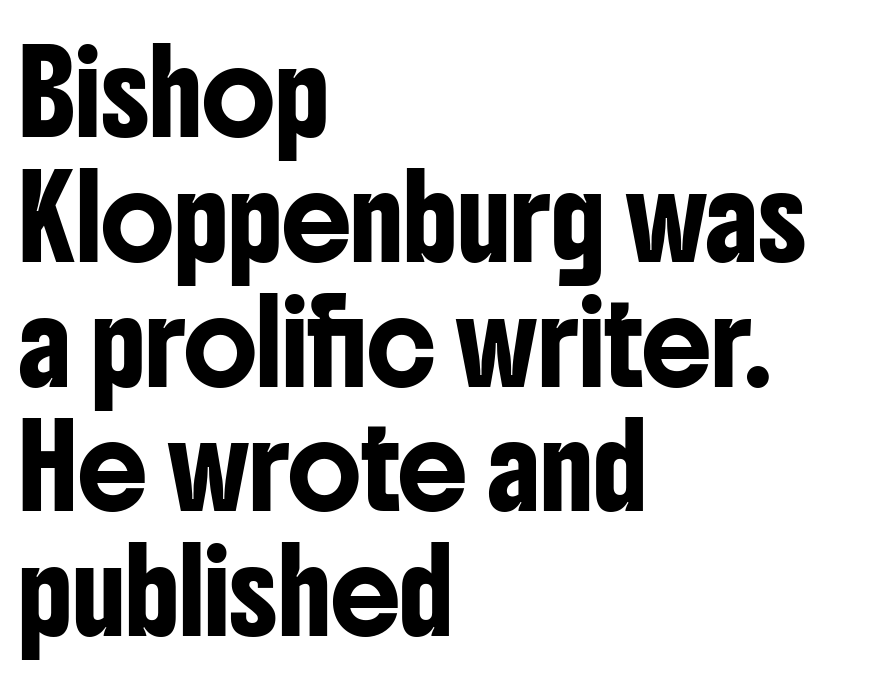
Q: Is the text italic (slanted)? A: No, it is upright.
Q: Is the typeface a serif or a sans-serif typeface? A: Sans-serif.
Q: Is the text underlined? A: No.
Q: How is the paragraph aligned? A: Left-aligned.
Q: Is the spacing between letters normal or unusually wide? A: Normal.
Q: Is the spacing between lines tight, normal or loose? A: Normal.
Q: Width (condensed, normal, or wide)? A: Condensed.
Q: Stroke contrast? A: Low.
Q: x-height? A: Medium.
Q: Monospaced? A: No.
